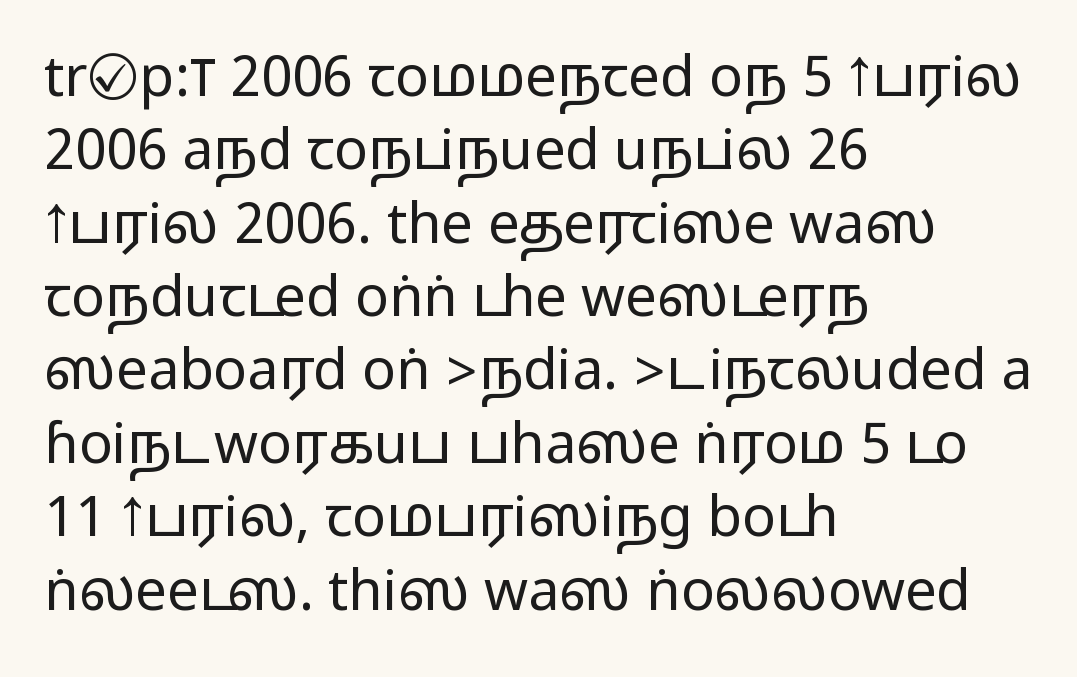
Each word holds together tightly as a unit, with standard inter-letter gaps. Anything drawn beneath the words? Only blank space. How would I describe the line gaps? Plain and ordinary. If you drew a ruler down the left edge, every line would touch it.
